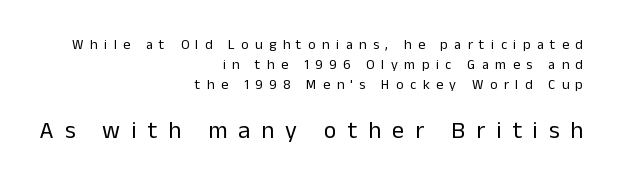
The image shows 24 px text type, upright; set right-aligned, normal line spacing (1.42x), unusually wide letter spacing (+0.46 em), not underlined; the second (bottom) block is 1.71x larger.
